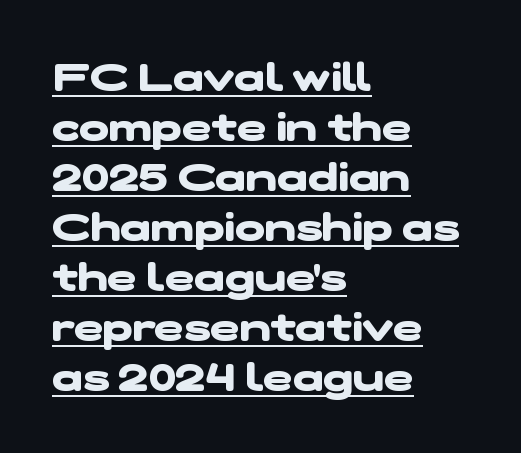
Characters follow at the spacing the type designer built in. Line spacing here is normal. Horizontally, the lines are justified to the leading edge only. Strong, thick strokes mark this as bold type. Underlining? Definitely there. Character widths vary here, with narrow letters taking less room than wide ones.
